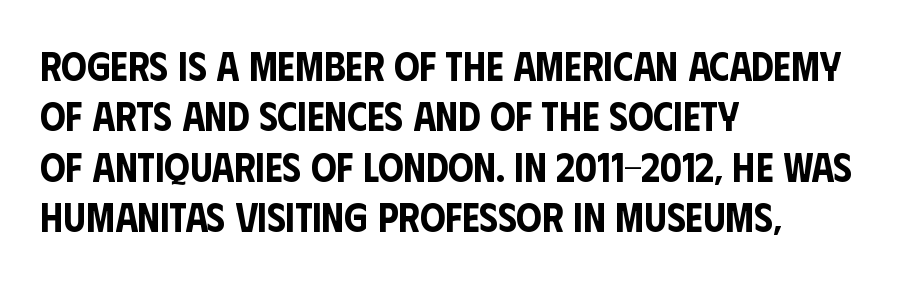
Q: Is the text italic (slanted)? A: No, it is upright.
Q: Is the typeface a serif or a sans-serif typeface? A: Sans-serif.
Q: Is the text underlined? A: No.
Q: How is the paragraph aligned? A: Left-aligned.
Q: Is the spacing between letters normal or unusually wide? A: Normal.
Q: Is the spacing between lines tight, normal or loose? A: Normal.
Q: Width (condensed, normal, or wide)? A: Condensed.
Q: Stroke contrast? A: Low.
Q: x-height? A: Large.
Q: Monospaced? A: No.
